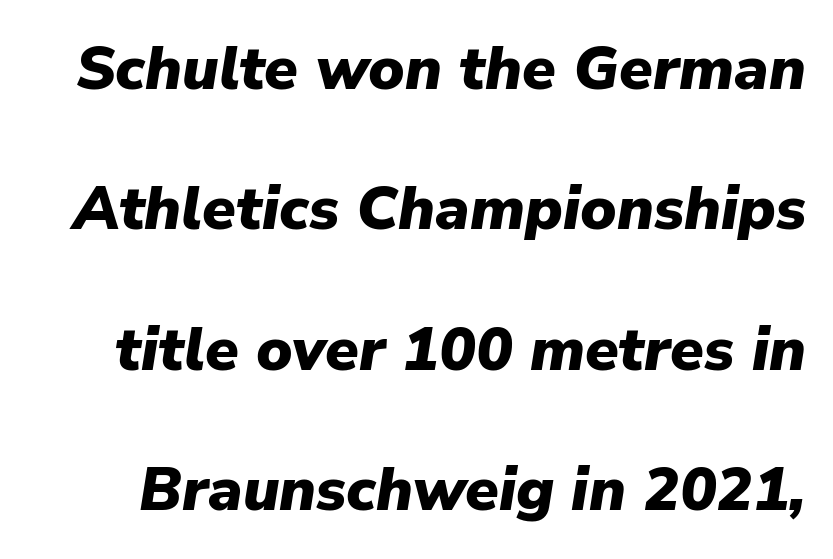
The image shows 61 px heavy type, italic (leaning right); set loose line spacing (2.3x), normal letter spacing, not underlined; low stroke contrast and a medium x-height.
